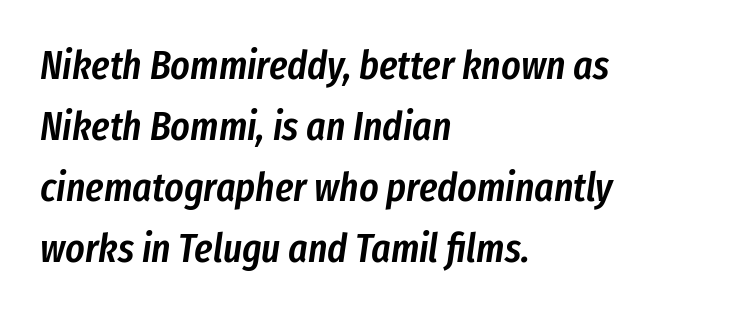
The image shows 41 px semibold, condensed type, italic (leaning right); set left-aligned, normal line spacing (1.49x), normal letter spacing, not underlined; low stroke contrast and a medium x-height.
